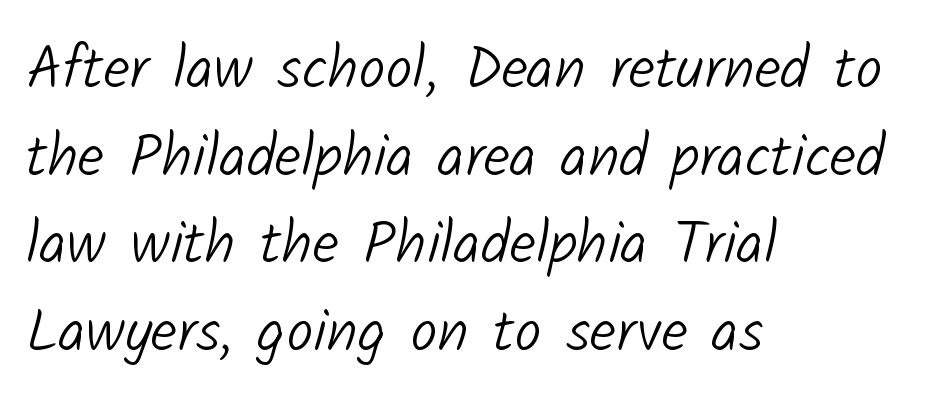
A bare baseline throughout the passage. A typesetter would call this leading conventional body-copy spacing. Serif or sans? Sans — the stroke terminals are bare. Visually the block forms a straight wall on the left and a jagged coastline on the right.
